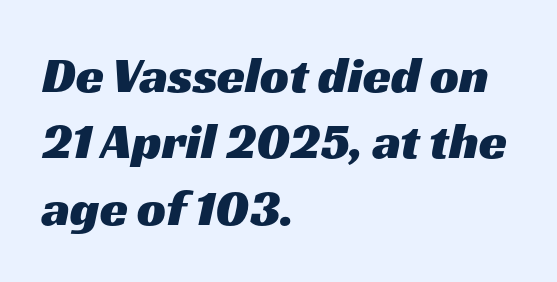
How would I describe the line gaps? Plain and ordinary. Letters rest on an invisible, unmarked baseline. How are the letters spaced? Ordinarily, with no added tracking. This sample is left-justified, so line endings fall wherever the words run out.
